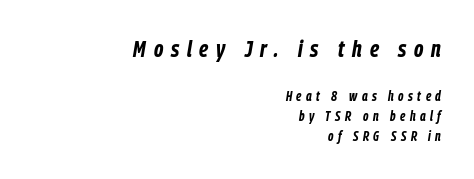
Q: Is the text bold? A: Yes.
Q: Is the text italic (slanted)? A: Yes, it leans right by about 9 degrees.
Q: Is the text underlined? A: No.
Q: How is the paragraph aligned? A: Right-aligned.
Q: Is the spacing between letters normal or unusually wide? A: Unusually wide.
Q: Is the spacing between lines tight, normal or loose? A: Normal.
Q: Which block of text is set in a larger size, the first (top) or the second (bottom)? A: The first (top) one.
